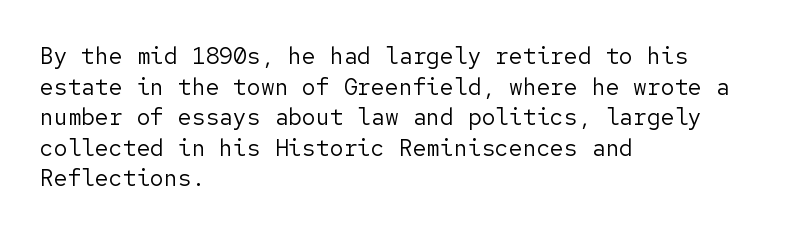
{"italic": "no", "bold": "no", "underline": "no", "align": "left", "line_spacing": "normal", "line_spacing_ratio": 1.33, "letter_spacing": "normal", "letter_spacing_em": 0.0, "glyph_px": 23}
